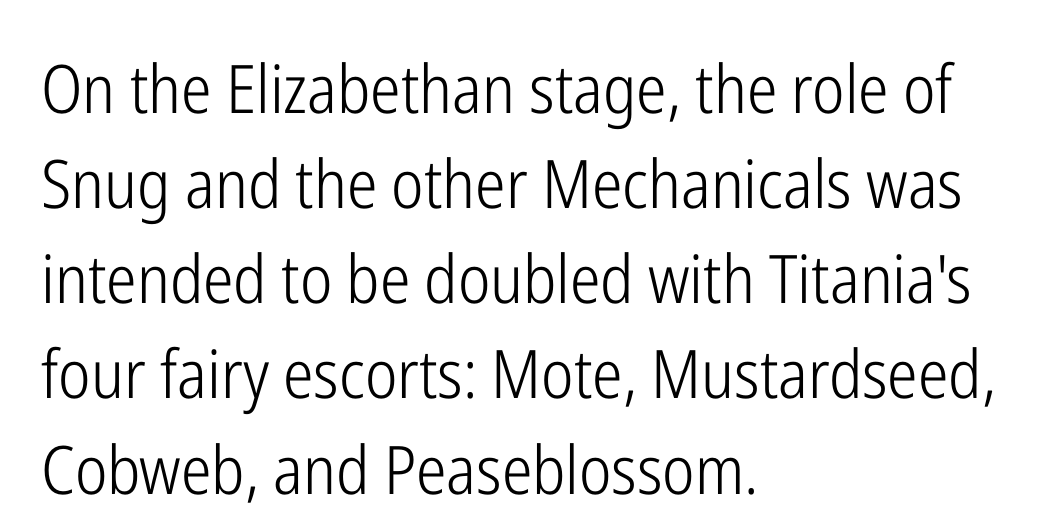
Q: Is the text bold? A: No.
Q: Is the text italic (slanted)? A: No, it is upright.
Q: Is the typeface a serif or a sans-serif typeface? A: Sans-serif.
Q: Is the text underlined? A: No.
Q: How is the paragraph aligned? A: Left-aligned.
Q: Is the spacing between letters normal or unusually wide? A: Normal.
Q: Is the spacing between lines tight, normal or loose? A: Normal.
Q: Width (condensed, normal, or wide)? A: Condensed.
Q: Stroke contrast? A: Low.
Q: x-height? A: Medium.
Q: Monospaced? A: No.
